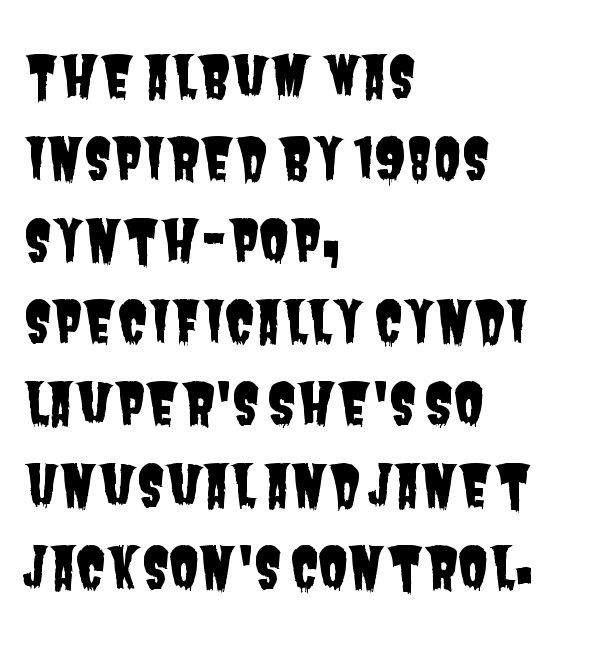
The image shows 56 px condensed sans-serif type; set left-aligned, normal line spacing (1.46x), normal letter spacing, not underlined; low stroke contrast and a large x-height.
